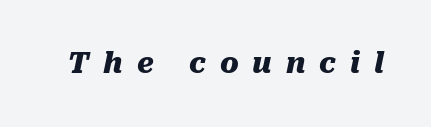
The image shows 28 px heavy type, italic (leaning right); set unusually wide letter spacing (+0.5 em), not underlined; medium stroke contrast and a medium x-height.
